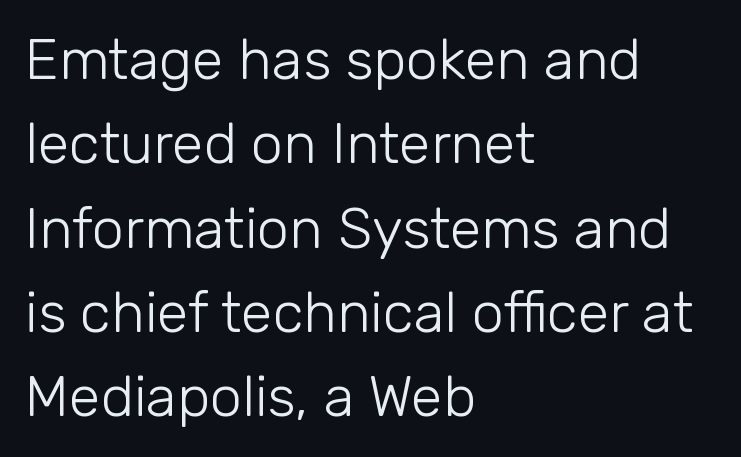
The image shows 57 px light sans-serif type, upright; set left-aligned, normal line spacing (1.48x), normal letter spacing, not underlined; low stroke contrast and a medium x-height.
